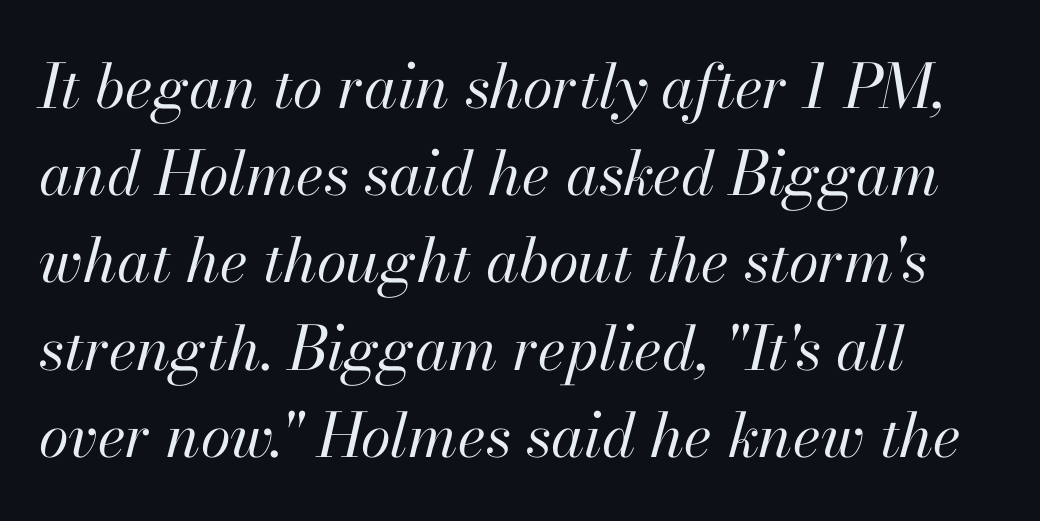
{"italic": "yes", "lean": "right", "slant_degrees": 13, "bold": "no", "weight": "regular", "width": "normal", "stroke_contrast": "high", "x_height": "small", "monospaced": "no", "underline": "no", "align": "left", "line_spacing": "normal", "line_spacing_ratio": 1.43, "letter_spacing": "normal", "letter_spacing_em": 0.0, "glyph_px": 61}
